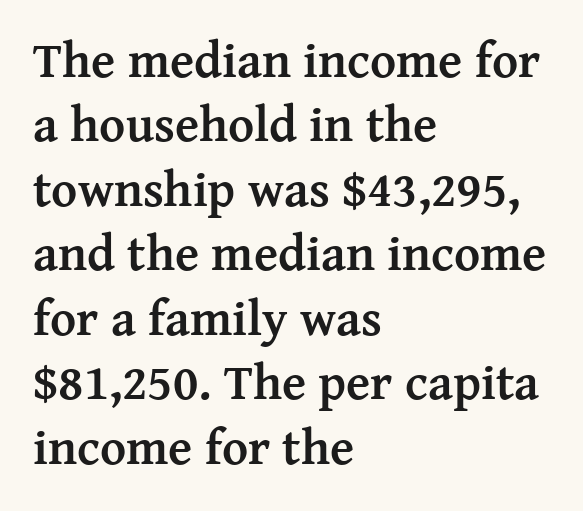
Q: Is the text bold? A: Yes.
Q: Is the text italic (slanted)? A: No, it is upright.
Q: Is the typeface a serif or a sans-serif typeface? A: Serif.
Q: Is the text underlined? A: No.
Q: How is the paragraph aligned? A: Left-aligned.
Q: Is the spacing between letters normal or unusually wide? A: Normal.
Q: Is the spacing between lines tight, normal or loose? A: Normal.
Q: Width (condensed, normal, or wide)? A: Normal.
Q: Stroke contrast? A: Medium.
Q: x-height? A: Medium.
Q: Monospaced? A: No.
